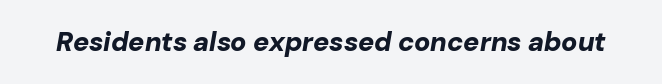
Q: Is the text bold? A: Yes.
Q: Is the text italic (slanted)? A: Yes, it leans right by about 10 degrees.
Q: Is the text underlined? A: No.
Q: Is the spacing between letters normal or unusually wide? A: Normal.
